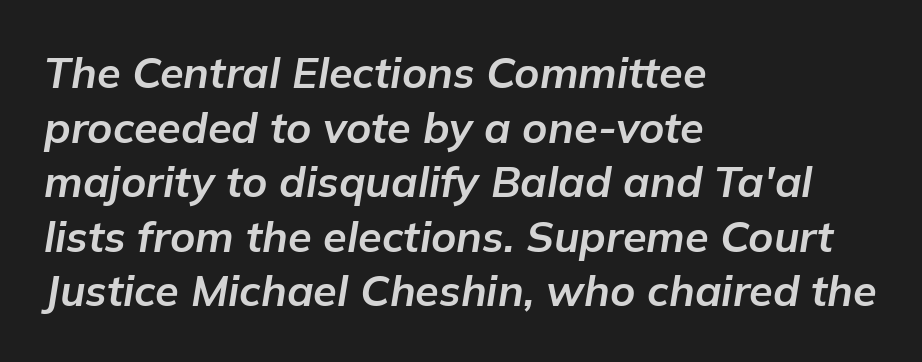
{"italic": "yes", "lean": "right", "slant_degrees": 9, "bold": "yes", "weight": "bold", "width": "normal", "stroke_contrast": "low", "x_height": "medium", "monospaced": "no", "underline": "no", "align": "left", "line_spacing": "normal", "line_spacing_ratio": 1.27, "letter_spacing": "normal", "letter_spacing_em": 0.0, "glyph_px": 43}
